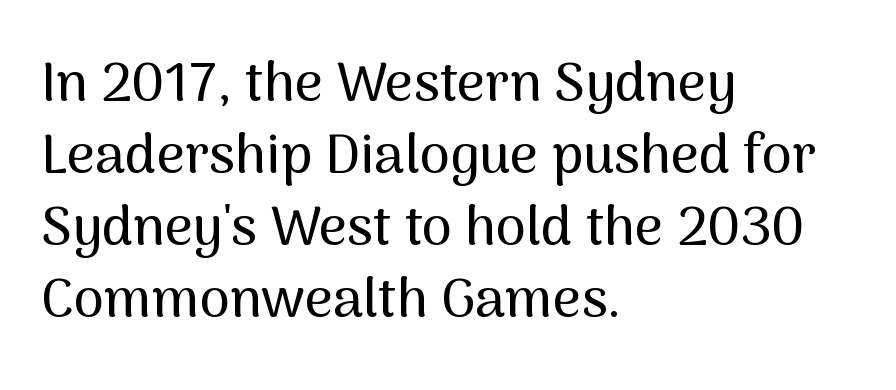
{"serif": "no", "italic": "no", "width": "normal", "stroke_contrast": "medium", "x_height": "medium", "monospaced": "no", "underline": "no", "align": "left", "line_spacing": "normal", "line_spacing_ratio": 1.31, "letter_spacing": "normal", "letter_spacing_em": 0.0, "glyph_px": 55}
